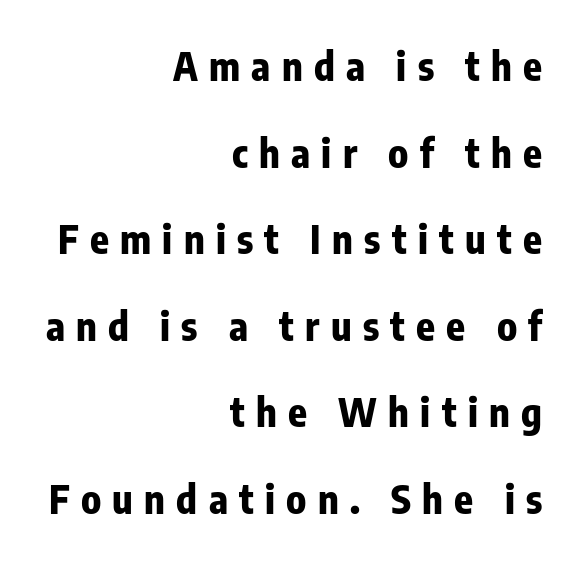
Q: Is the text bold? A: Yes.
Q: Is the text italic (slanted)? A: No, it is upright.
Q: Is the typeface a serif or a sans-serif typeface? A: Sans-serif.
Q: Is the text underlined? A: No.
Q: How is the paragraph aligned? A: Right-aligned.
Q: Is the spacing between letters normal or unusually wide? A: Unusually wide.
Q: Is the spacing between lines tight, normal or loose? A: Loose.
Q: Width (condensed, normal, or wide)? A: Condensed.
Q: Stroke contrast? A: Low.
Q: x-height? A: Medium.
Q: Monospaced? A: No.
